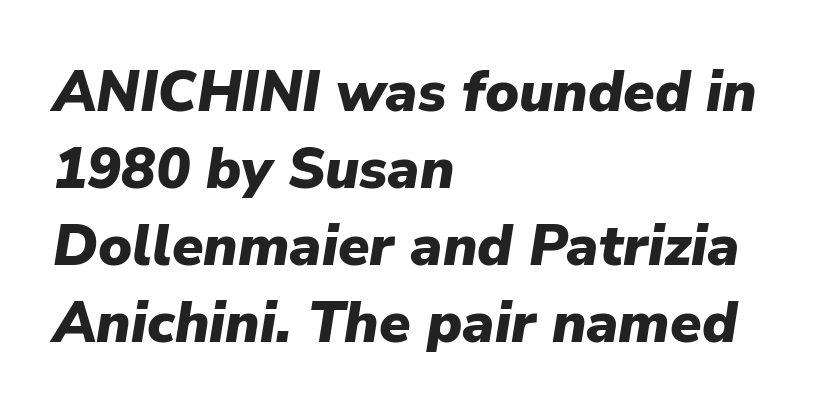
Line beginnings align vertically; line endings do not. The leading is moderate, giving the passage an even texture. Unmarked baselines from the first word to the last. Typesetter's note: full bold, strokes at maximum text heaviness.
